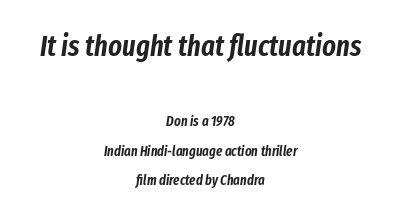
The image shows 29 px condensed type, italic (leaning right); set centered, loose line spacing (2.11x), normal letter spacing, not underlined; the first (top) block is 2.07x larger; low stroke contrast and a medium x-height.
